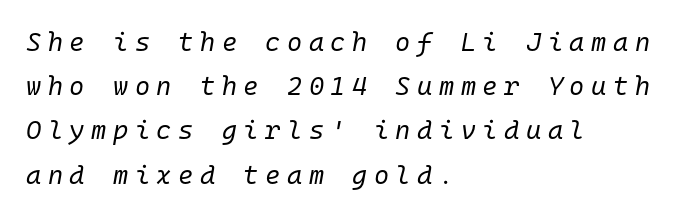
{"italic": "yes", "lean": "right", "slant_degrees": 10, "bold": "no", "underline": "no", "align": "left", "line_spacing": "normal", "line_spacing_ratio": 1.7, "letter_spacing": "wide", "letter_spacing_em": 0.25, "glyph_px": 26}
